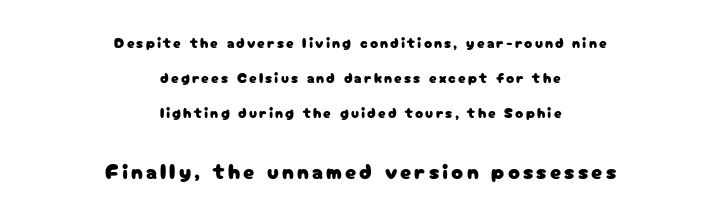
The image shows 22 px text type, upright; set centered, loose line spacing (2.34x), not underlined; the second (bottom) block is 1.47x larger.
